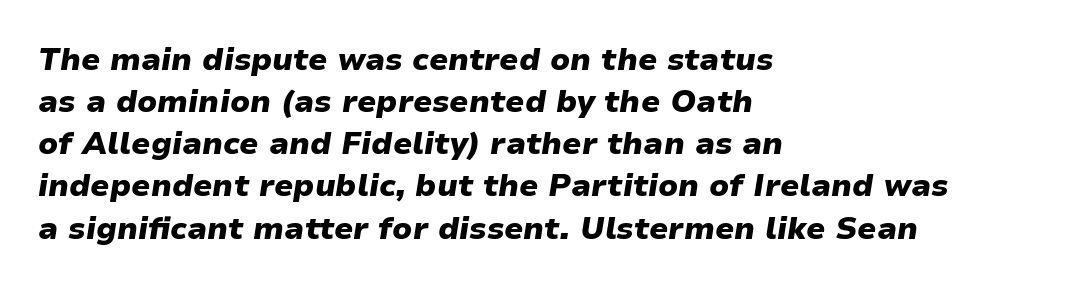
Q: Is the text bold? A: Yes.
Q: Is the text italic (slanted)? A: Yes, it leans right by about 9 degrees.
Q: Is the text underlined? A: No.
Q: How is the paragraph aligned? A: Left-aligned.
Q: Is the spacing between letters normal or unusually wide? A: Normal.
Q: Is the spacing between lines tight, normal or loose? A: Normal.
Q: Width (condensed, normal, or wide)? A: Normal.
Q: Stroke contrast? A: Low.
Q: x-height? A: Medium.
Q: Monospaced? A: No.
